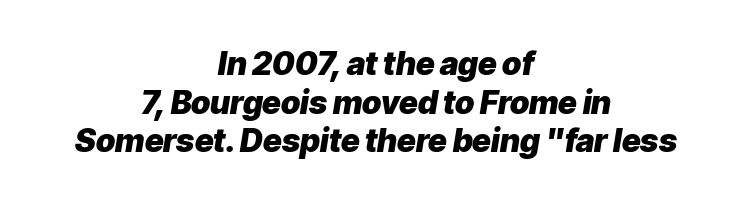
The image shows 32 px heavy type, italic (leaning right); set centered, line spacing 1.21x, normal letter spacing, not underlined; low stroke contrast and a medium x-height.
